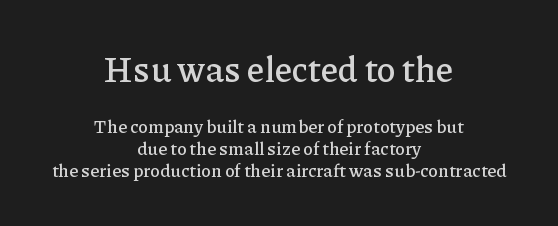
Q: Is the text italic (slanted)? A: No, it is upright.
Q: Is the typeface a serif or a sans-serif typeface? A: Serif.
Q: Is the text underlined? A: No.
Q: How is the paragraph aligned? A: Centered.
Q: Is the spacing between letters normal or unusually wide? A: Normal.
Q: Which block of text is set in a larger size, the first (top) or the second (bottom)? A: The first (top) one.
Q: Width (condensed, normal, or wide)? A: Normal.
Q: Stroke contrast? A: Low.
Q: x-height? A: Medium.
Q: Monospaced? A: No.
